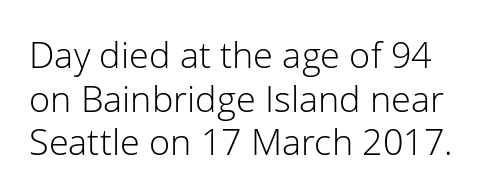
{"serif": "no", "italic": "no", "bold": "no", "weight": "light", "width": "normal", "stroke_contrast": "low", "x_height": "medium", "monospaced": "no", "underline": "no", "line_spacing_ratio": 1.21, "letter_spacing": "normal", "letter_spacing_em": 0.0, "glyph_px": 36}
